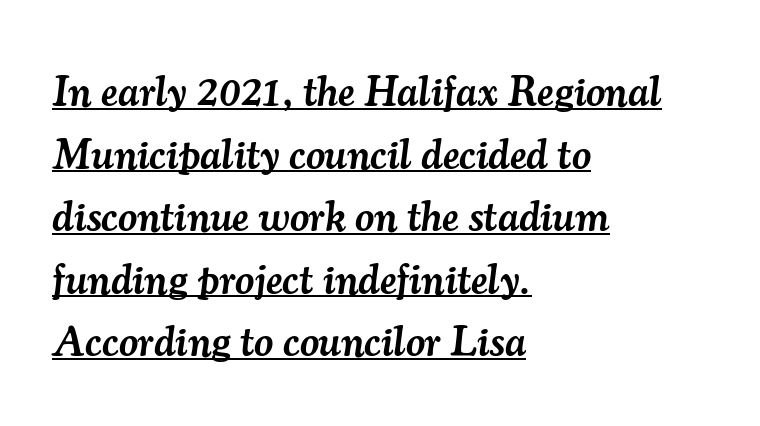
{"serif": "yes", "italic": "yes", "lean": "right", "slant_degrees": 7, "bold": "semi", "weight": "semibold", "width": "normal", "stroke_contrast": "medium", "x_height": "small", "monospaced": "no", "underline": "yes", "align": "left", "line_spacing": "normal", "line_spacing_ratio": 1.49, "letter_spacing": "normal", "letter_spacing_em": 0.0, "glyph_px": 42}
